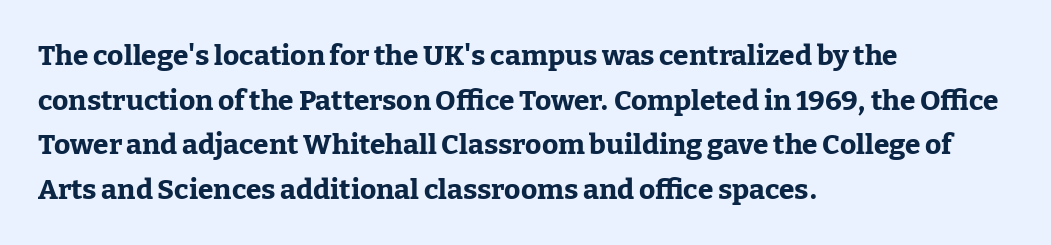
The image shows 28 px bold serif type, upright; set left-aligned, normal line spacing (1.59x), normal letter spacing, not underlined; low stroke contrast and a medium x-height.
